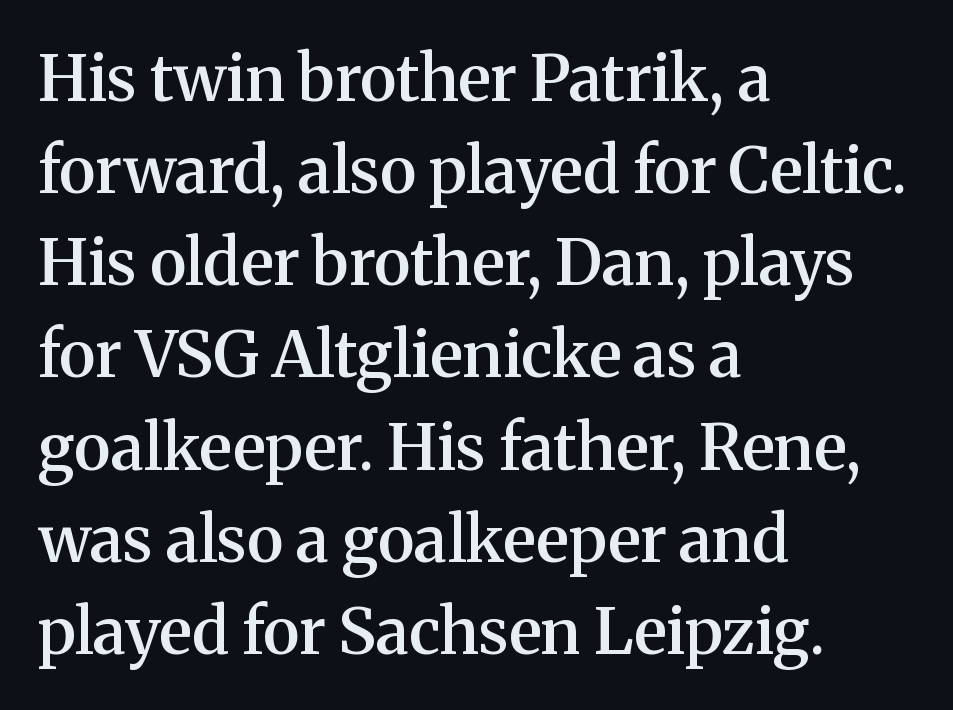
The image shows 64 px semibold serif type, upright; set left-aligned, normal line spacing (1.44x), normal letter spacing, not underlined; medium stroke contrast and a medium x-height.
